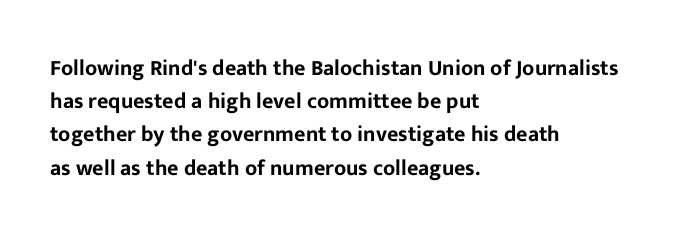
{"italic": "no", "underline": "no", "align": "left", "line_spacing": "normal", "line_spacing_ratio": 1.51, "letter_spacing": "normal", "letter_spacing_em": 0.0, "glyph_px": 22}
